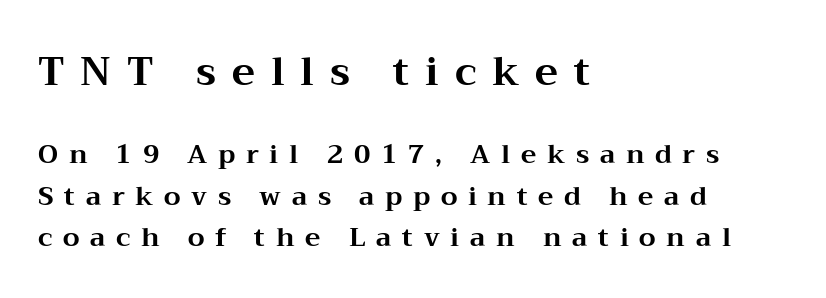
The image shows 39 px bold, wide serif type, upright; set left-aligned, normal line spacing (1.59x), unusually wide letter spacing (+0.41 em), not underlined; the first (top) block is 1.5x larger; medium stroke contrast and a medium x-height.
